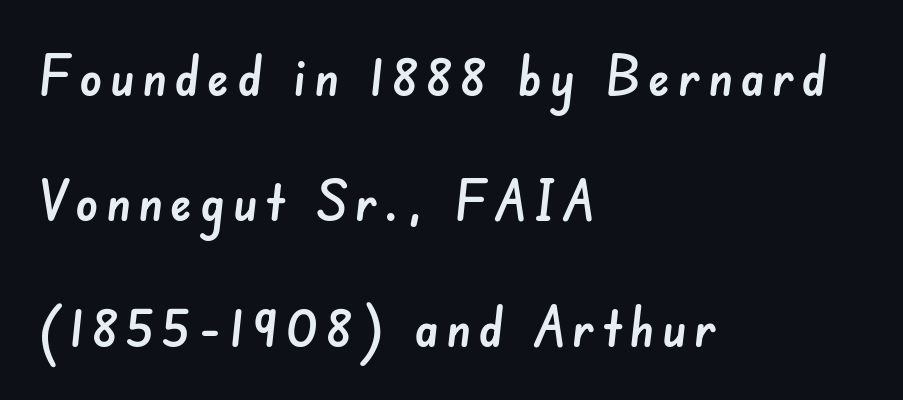
Each letter keeps its own natural width here, so spacing adapts to shape. Serifs: no, the terminals of the letterforms are clean. Typeset ragged right — the left edge is the straight one. Is there much room between lines? Yes — plenty of vertical air separates them.
